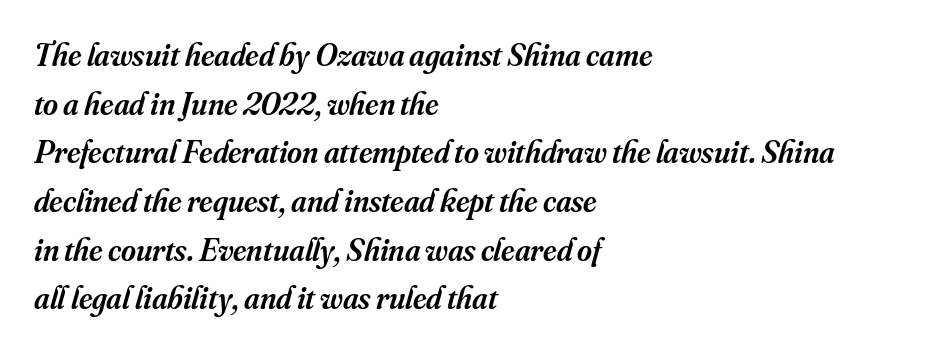
These lines were composed using italics. The letters advance in unequal steps, a hallmark of proportional type. Check the space under the baseline: it is left empty. This sample uses plain, unmodified letter spacing. The compositor pushed each line to the left boundary.
